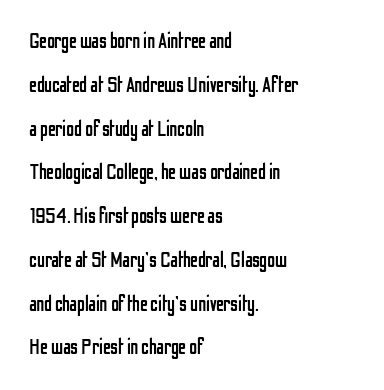
Q: Is the text bold? A: No.
Q: Is the text italic (slanted)? A: No, it is upright.
Q: Is the text underlined? A: No.
Q: How is the paragraph aligned? A: Left-aligned.
Q: Is the spacing between letters normal or unusually wide? A: Normal.
Q: Is the spacing between lines tight, normal or loose? A: Loose.
